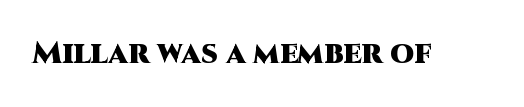
The image shows 31 px heavy sans-serif type, upright; set normal letter spacing, not underlined; high stroke contrast and a large x-height.
